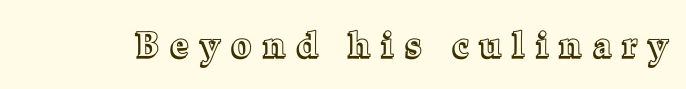
Do the characters align in a grid? No, the font is proportional. This is roman type, the default non-slanted kind. Honestly, the letter spacing is so wide it's the main thing you notice. Has an underline been added? It has not.
